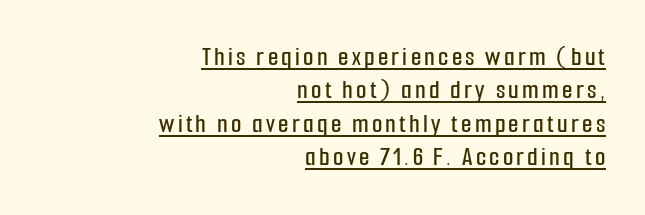
{"italic": "no", "underline": "yes", "align": "right", "line_spacing_ratio": 1.24, "glyph_px": 27}
